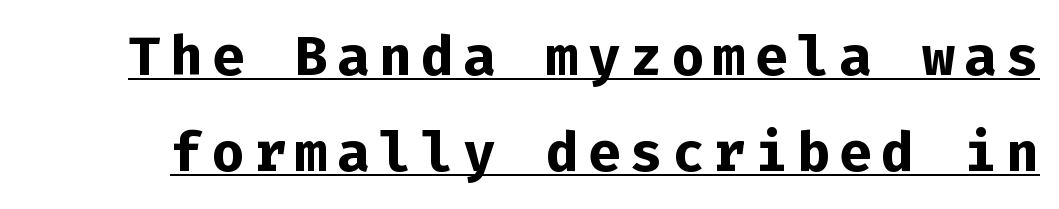
{"serif": "no", "italic": "no", "bold": "yes", "weight": "bold", "width": "normal", "stroke_contrast": "low", "x_height": "medium", "monospaced": "yes", "underline": "yes", "line_spacing_ratio": 1.74, "glyph_px": 55}
